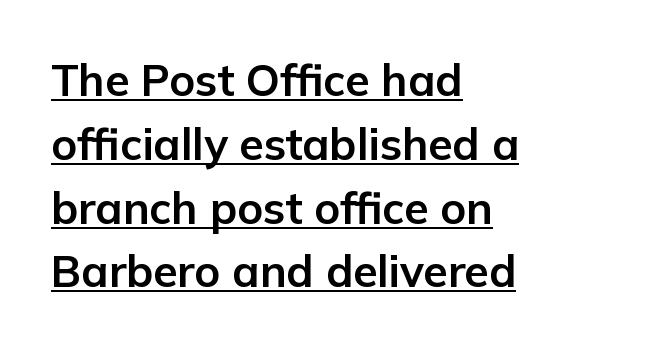
Does a line run under the words? Yes, clearly. This is roman type, the default non-slanted kind. Line spacing here is normal. Where is the straight margin? On the left.
